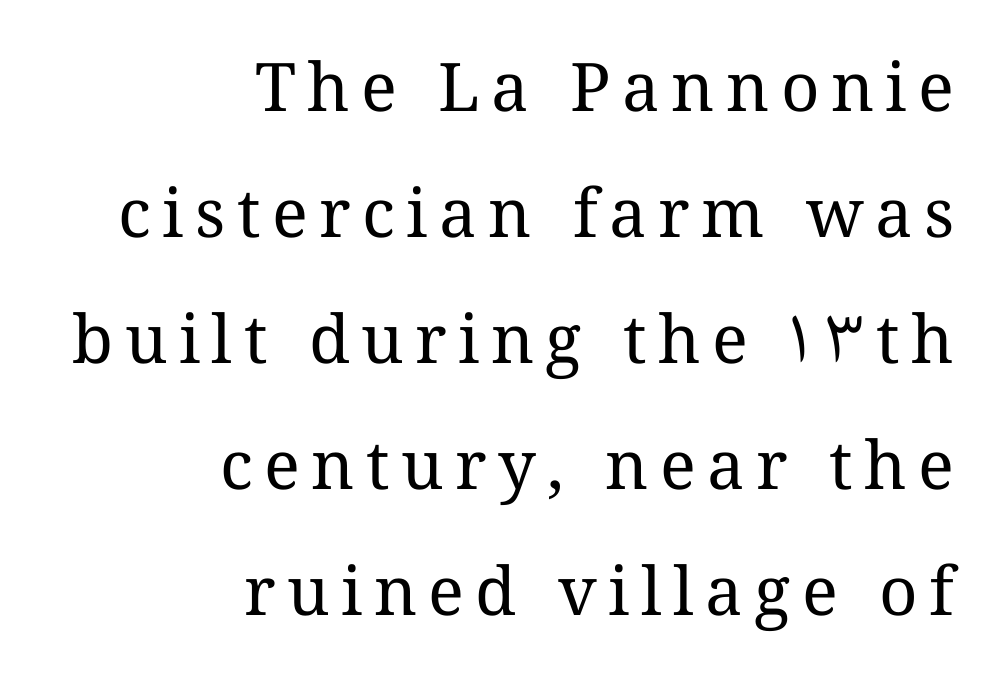
The image shows 67 px regular-weight type, upright; set right-aligned, line spacing 1.88x, not underlined; medium stroke contrast and a medium x-height.
